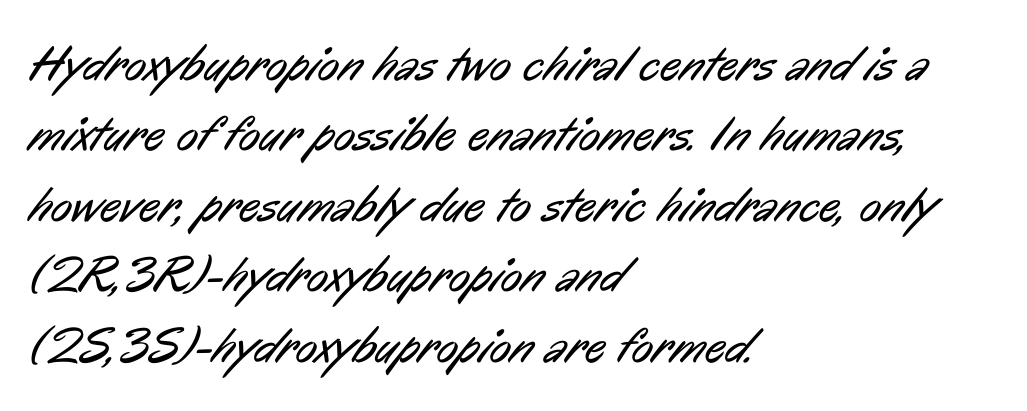
The image shows 50 px regular-weight, condensed sans-serif type; set left-aligned, normal line spacing (1.41x), normal letter spacing, not underlined; low stroke contrast and a medium x-height.
